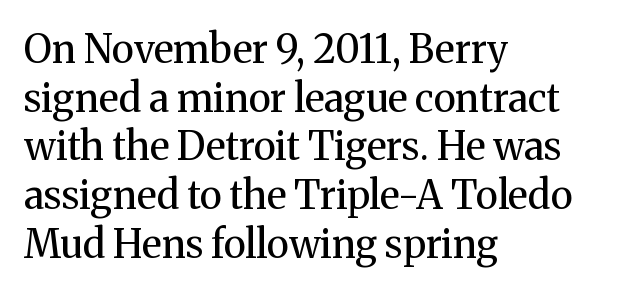
Q: Is the text bold? A: No.
Q: Is the text italic (slanted)? A: No, it is upright.
Q: Is the typeface a serif or a sans-serif typeface? A: Serif.
Q: Is the text underlined? A: No.
Q: How is the paragraph aligned? A: Left-aligned.
Q: Is the spacing between letters normal or unusually wide? A: Normal.
Q: Is the spacing between lines tight, normal or loose? A: Normal.
Q: Width (condensed, normal, or wide)? A: Normal.
Q: Stroke contrast? A: Medium.
Q: x-height? A: Medium.
Q: Monospaced? A: No.
